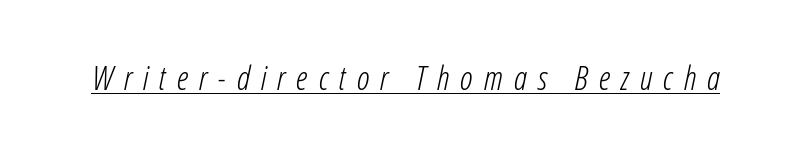
{"italic": "yes", "lean": "right", "slant_degrees": 12, "bold": "no", "weight": "light", "width": "condensed", "stroke_contrast": "low", "x_height": "medium", "monospaced": "no", "underline": "yes", "letter_spacing": "wide", "letter_spacing_em": 0.33, "glyph_px": 33}
